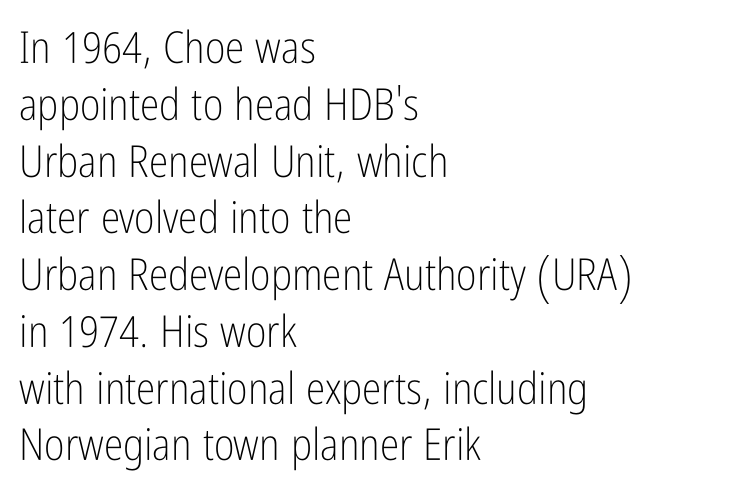
The image shows 44 px light, condensed sans-serif type, upright; set left-aligned, normal line spacing (1.29x), normal letter spacing, not underlined; low stroke contrast and a medium x-height.
